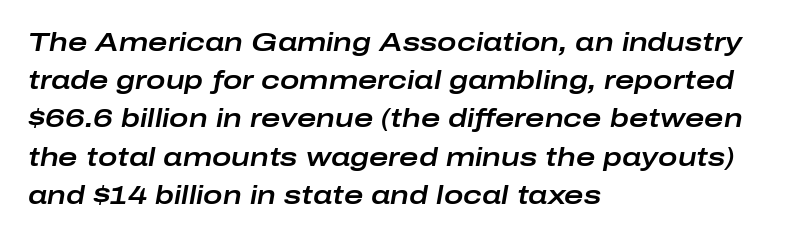
Lines of text with bare space underneath. The letters are slanted; this is an italic face. Each word holds together tightly as a unit, with standard inter-letter gaps. Does the leading feel generous? No, just average. The rendering anchors every line to the left-hand side.
